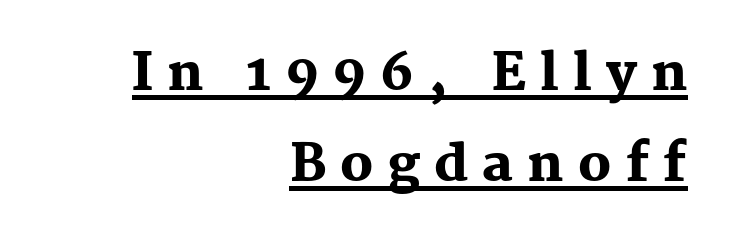
{"serif": "yes", "italic": "no", "bold": "yes", "weight": "heavy", "width": "normal", "stroke_contrast": "medium", "x_height": "medium", "monospaced": "no", "underline": "yes", "align": "right", "line_spacing_ratio": 1.78, "letter_spacing": "wide", "letter_spacing_em": 0.28, "glyph_px": 51}
